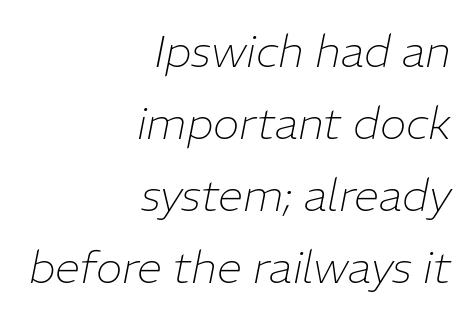
The glyphs are unaccompanied by any horizontal stroke below them. In terms of letterspacing, this is plain default setting. Think of a printed novel: that variable character pitch is what you see here. Visually the block forms a straight wall on the right and a jagged coastline on the left. Notice how descenders clear the ascenders below comfortably — that's standard leading.
